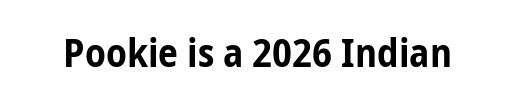
The image shows 40 px bold, condensed sans-serif type, upright; set normal letter spacing, not underlined; low stroke contrast and a medium x-height.
